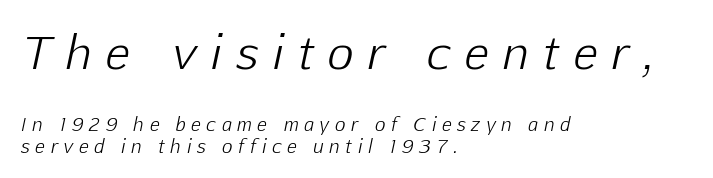
The typeface has the unassuming heft of standard copy or less. Typesetter's note — upper block bumped up in size, lower block left smaller. Honestly, the letter spacing is so wide it's the main thing you notice. Each letter keeps its own natural width here, so spacing adapts to shape.
